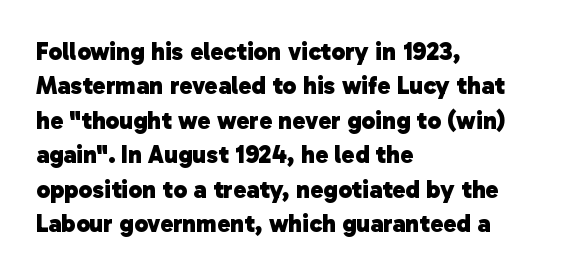
{"bold": "yes", "underline": "no", "align": "left", "line_spacing": "normal", "line_spacing_ratio": 1.38, "letter_spacing": "normal", "letter_spacing_em": 0.0, "glyph_px": 25}
